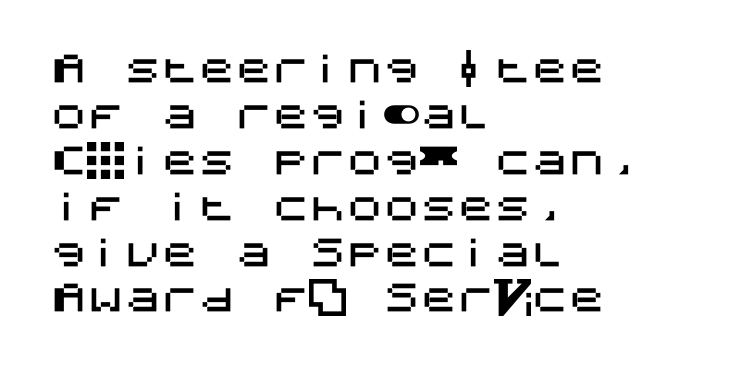
The image shows 37 px sans-serif type, upright; set left-aligned, line spacing 1.24x, normal letter spacing, not underlined; medium stroke contrast and a large x-height.
